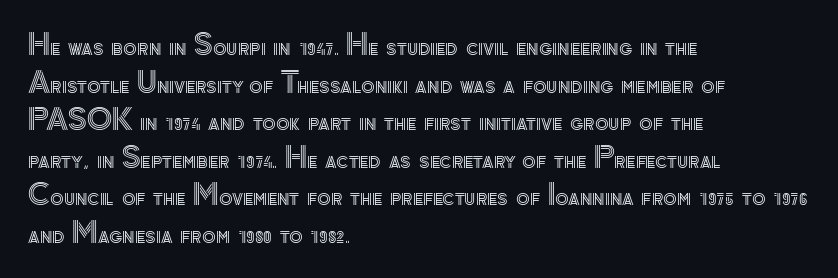
The image shows 28 px text type, upright; set left-aligned, normal line spacing (1.34x), normal letter spacing, not underlined; a small x-height.
